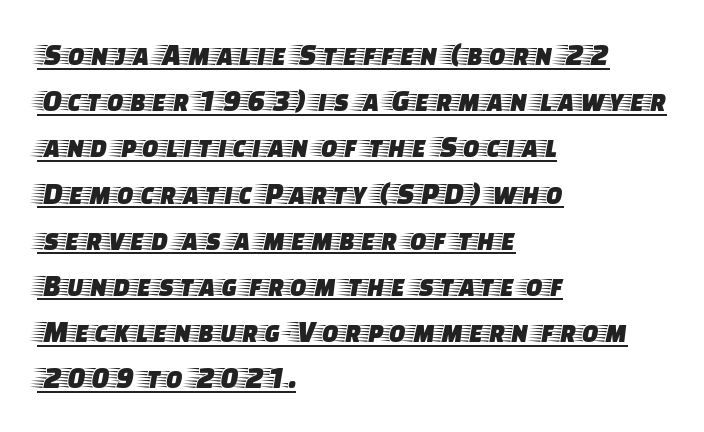
Standard letterfit; no display-style spreading of the glyphs. Yep, those are serifs on the letters. Proportional: the letters do not fall into vertical columns. If you drew a ruler down the left edge, every line would touch it. In terms of leading, this rendering sits right in the middle.
